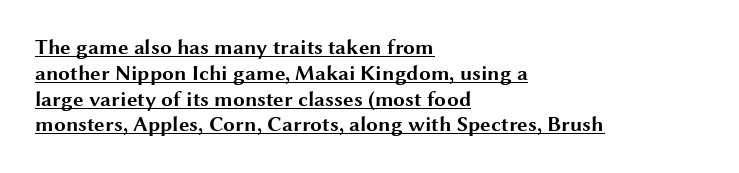
Q: Is the text bold? A: Yes.
Q: Is the text italic (slanted)? A: No, it is upright.
Q: Is the text underlined? A: Yes.
Q: How is the paragraph aligned? A: Left-aligned.
Q: Is the spacing between letters normal or unusually wide? A: Normal.
